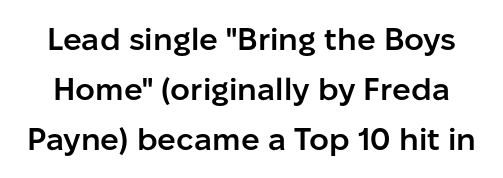
The image shows 31 px semibold sans-serif type, upright; set normal line spacing (1.61x), normal letter spacing, not underlined; low stroke contrast and a medium x-height.
